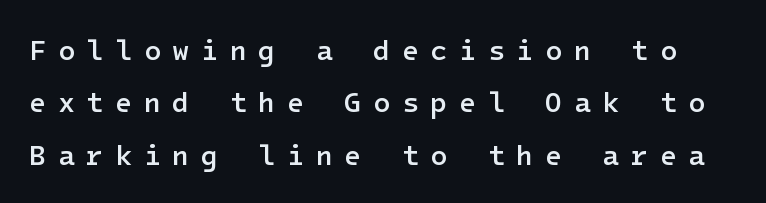
When letters stand straight like this, we call the style roman or upright. Font category for this specimen: sans-serif. Spacing between characters has been opened up far beyond the box default. Its strokes are somewhat broadened, the hallmark of semibold type.
